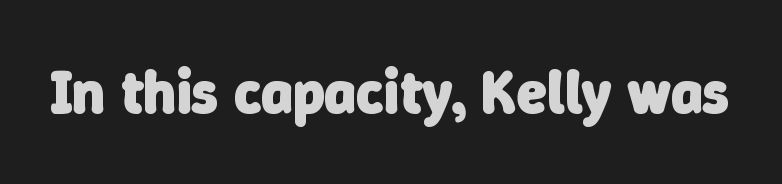
Q: Is the text bold? A: Yes.
Q: Is the typeface a serif or a sans-serif typeface? A: Sans-serif.
Q: Is the text underlined? A: No.
Q: Is the spacing between letters normal or unusually wide? A: Normal.
Q: Width (condensed, normal, or wide)? A: Normal.
Q: Stroke contrast? A: Low.
Q: x-height? A: Medium.
Q: Monospaced? A: No.
